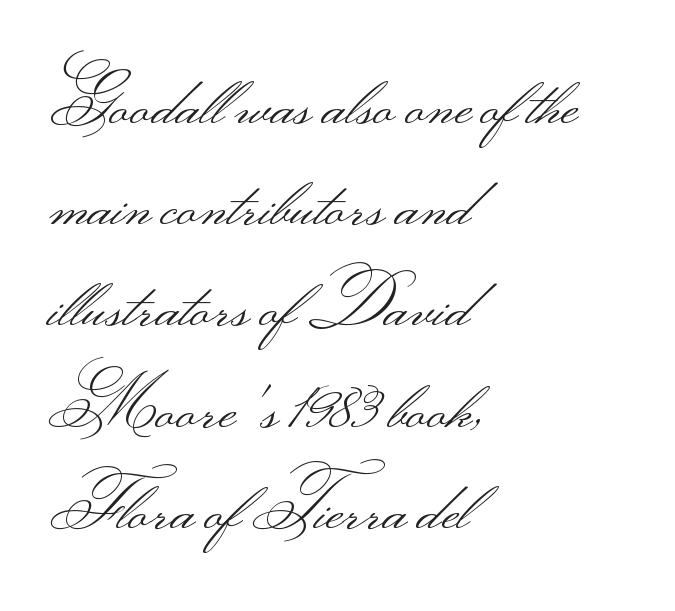
The setting favours the left margin, as ordinary paragraphs usually do. The zone under the glyphs is completely vacant. The line texture is even and compact thanks to regular tracking. Observe the absence of serifs on each vertical stroke in this sample.
